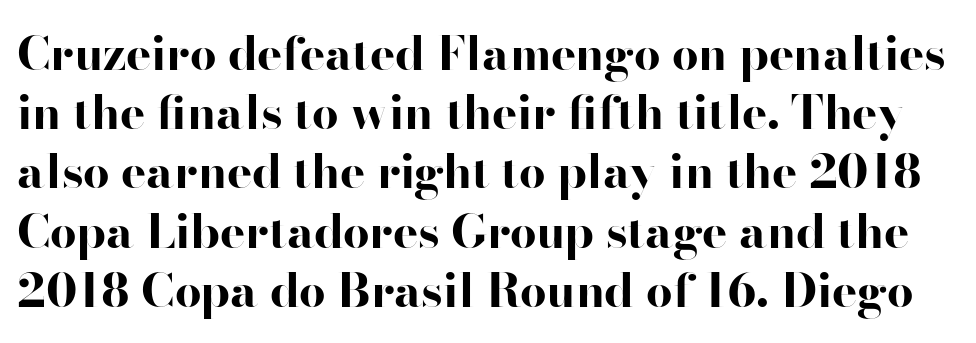
{"serif": "no", "italic": "no", "bold": "yes", "weight": "bold", "width": "wide", "stroke_contrast": "high", "x_height": "small", "monospaced": "no", "underline": "no", "line_spacing": "normal", "line_spacing_ratio": 1.26, "letter_spacing": "normal", "letter_spacing_em": 0.0, "glyph_px": 47}
